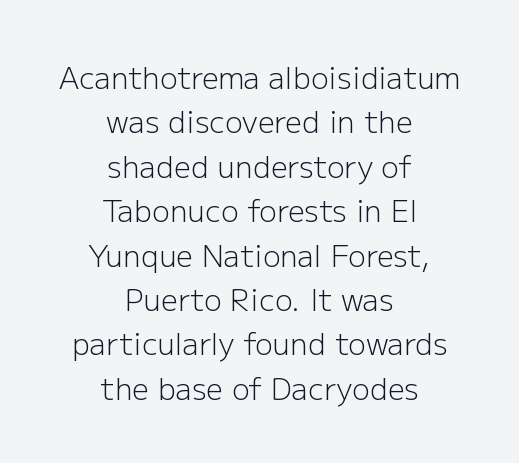
Does extra space separate the letters? No, they use regular spacing. Is this a fixed-width face? No — the glyphs have proportional, varying widths. Each new line begins a customary step beneath the previous one. No italicization has been applied; the sample stays upright. The whitespace from short lines is split evenly between both sides. No letter is thick-stroked: the sample isn't bold.
